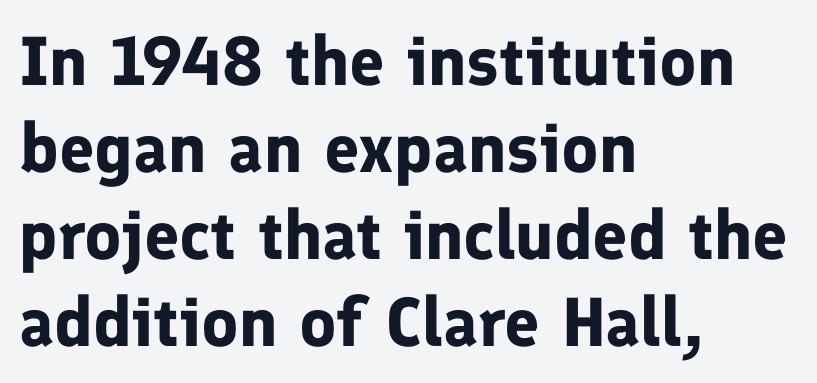
The image shows 69 px bold sans-serif type, upright; set left-aligned, normal line spacing (1.26x), normal letter spacing, not underlined; low stroke contrast and a medium x-height.
